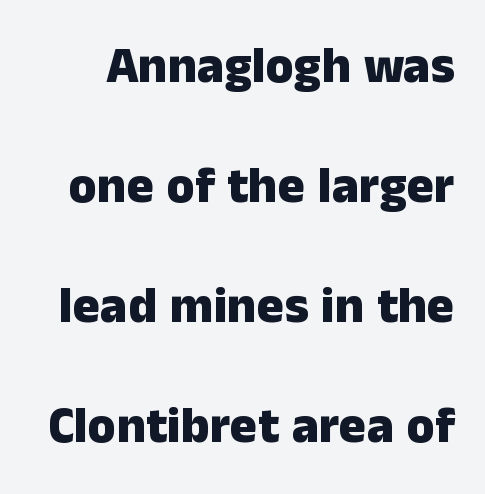
{"serif": "no", "italic": "no", "bold": "yes", "weight": "heavy", "width": "normal", "stroke_contrast": "low", "x_height": "medium", "monospaced": "no", "underline": "no", "line_spacing": "loose", "line_spacing_ratio": 2.35, "letter_spacing": "normal", "letter_spacing_em": 0.0, "glyph_px": 51}
